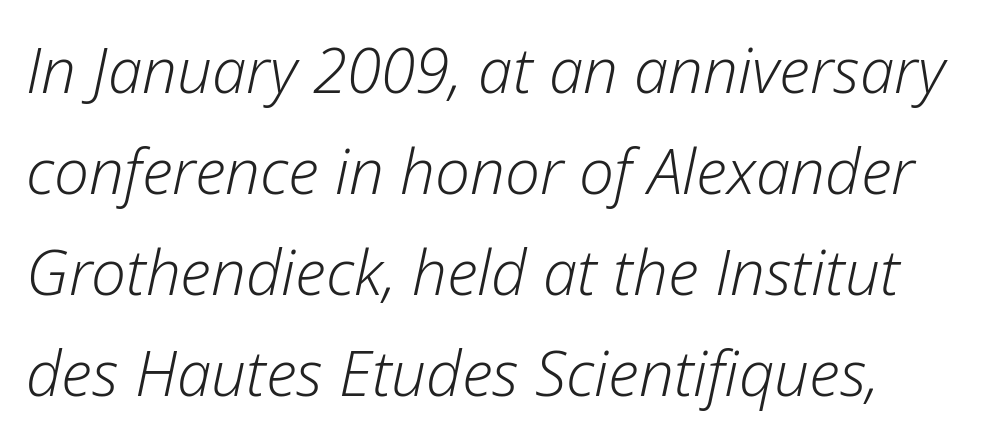
The image shows 62 px light type, italic (leaning right); set normal line spacing (1.63x), normal letter spacing, not underlined; low stroke contrast and a medium x-height.
